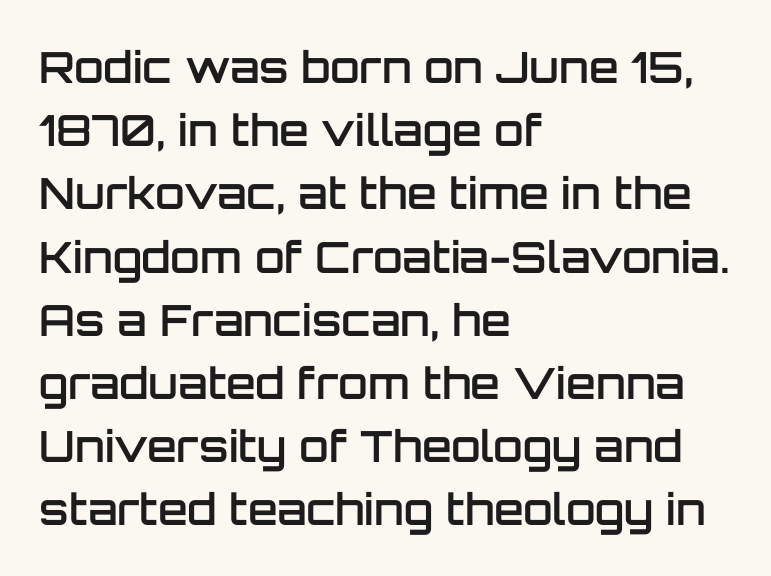
Proportional: the letters do not fall into vertical columns. Are there feet on the stems? There aren't — it's a sans. Look at the tracking — it's just the regular setting, nothing added. Horizontally, the lines are justified to the leading edge only.
